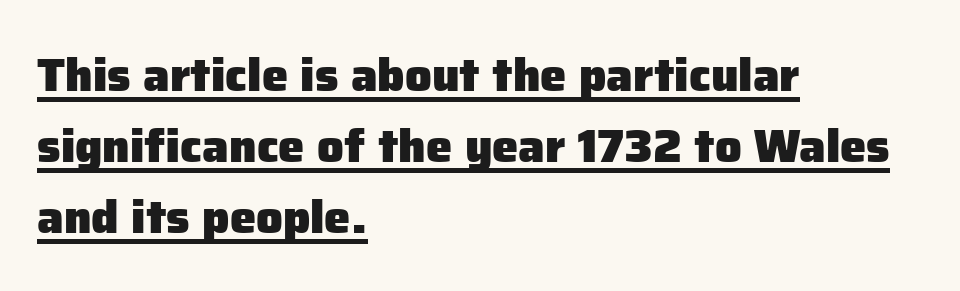
{"serif": "no", "italic": "no", "bold": "yes", "weight": "heavy", "width": "normal", "stroke_contrast": "low", "x_height": "medium", "monospaced": "no", "underline": "yes", "align": "left", "line_spacing": "normal", "line_spacing_ratio": 1.51, "letter_spacing": "normal", "letter_spacing_em": 0.0, "glyph_px": 47}
